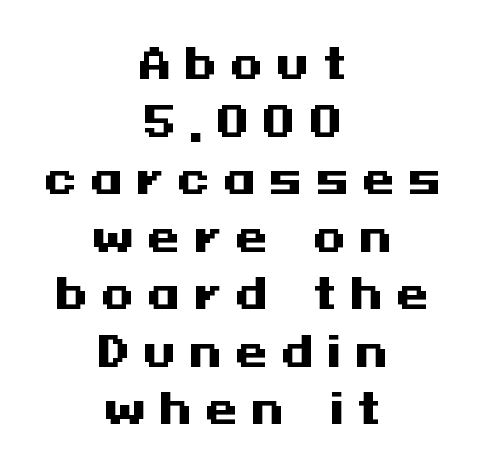
Quick note: interline space is typical. These lines stack symmetrically, like a column narrowing and widening about its center. How are the letters spaced? Widely, with obvious added tracking. Weight: bold.
